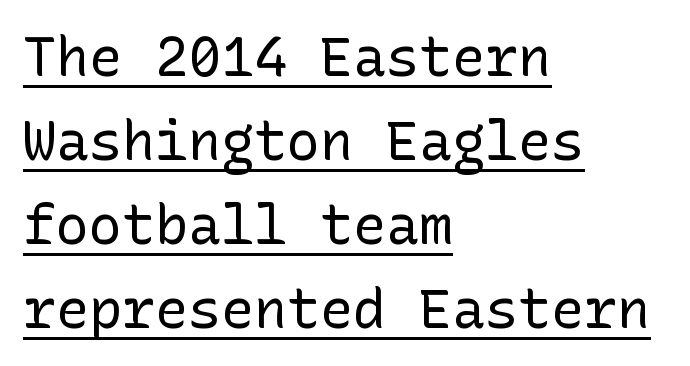
Q: Is the text bold? A: No.
Q: Is the text italic (slanted)? A: No, it is upright.
Q: Is the typeface a serif or a sans-serif typeface? A: Sans-serif.
Q: Is the text underlined? A: Yes.
Q: How is the paragraph aligned? A: Left-aligned.
Q: Is the spacing between letters normal or unusually wide? A: Normal.
Q: Is the spacing between lines tight, normal or loose? A: Normal.
Q: Width (condensed, normal, or wide)? A: Normal.
Q: Stroke contrast? A: Low.
Q: x-height? A: Medium.
